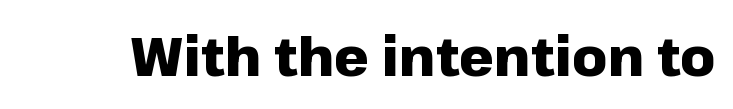
Clear beneath every line of the passage. This sample has the flowing, uneven cadence of proportional lettering. This rendering employs a face without finishing strokes, i.e., a sans-serif. Thick stems and heavy bowls — unmistakably bold.
